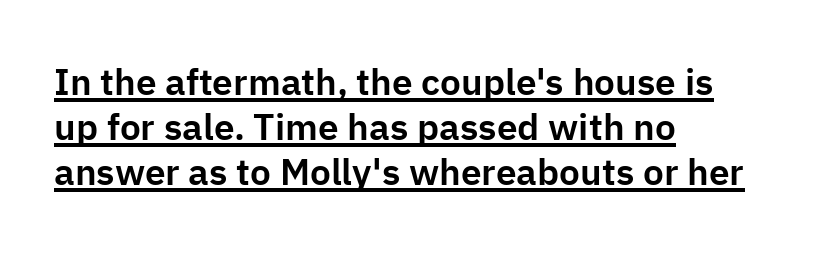
Q: Is the text italic (slanted)? A: No, it is upright.
Q: Is the typeface a serif or a sans-serif typeface? A: Sans-serif.
Q: Is the text underlined? A: Yes.
Q: How is the paragraph aligned? A: Left-aligned.
Q: Is the spacing between letters normal or unusually wide? A: Normal.
Q: Width (condensed, normal, or wide)? A: Normal.
Q: Stroke contrast? A: Low.
Q: x-height? A: Medium.
Q: Monospaced? A: No.
